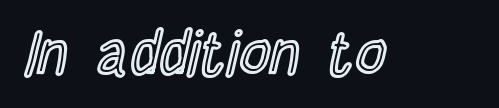
Q: Is the text italic (slanted)? A: Yes.
Q: Is the text underlined? A: No.
Q: Is the spacing between letters normal or unusually wide? A: Normal.
Q: Width (condensed, normal, or wide)? A: Condensed.
Q: x-height? A: Large.
Q: Monospaced? A: No.
